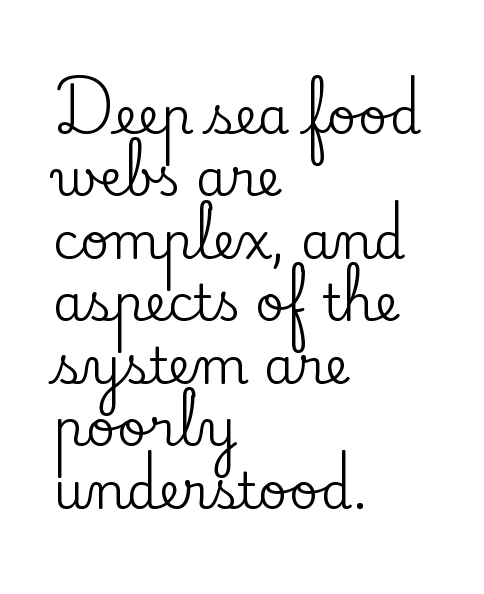
The image shows 50 px serif type, upright; set left-aligned, normal line spacing (1.25x), normal letter spacing, not underlined; low stroke contrast and a small x-height.
